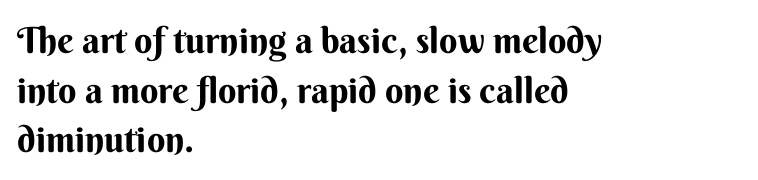
{"serif": "no", "italic": "no", "bold": "yes", "weight": "bold", "width": "normal", "stroke_contrast": "medium", "x_height": "small", "monospaced": "no", "underline": "no", "align": "left", "line_spacing": "normal", "line_spacing_ratio": 1.38, "letter_spacing": "normal", "letter_spacing_em": 0.0, "glyph_px": 36}
